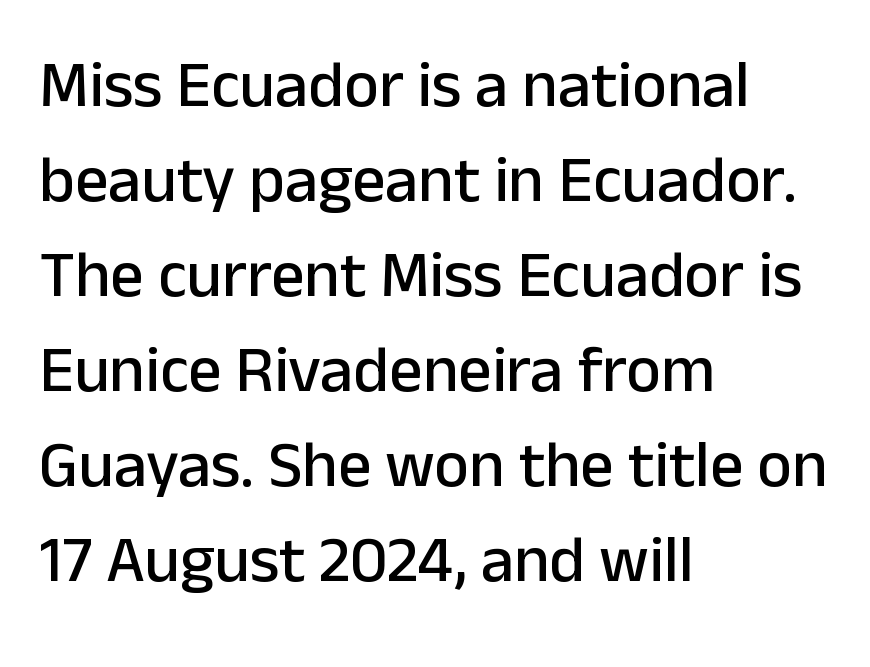
The image shows 66 px sans-serif type, upright; set left-aligned, normal line spacing (1.44x), normal letter spacing, not underlined; low stroke contrast and a medium x-height.
